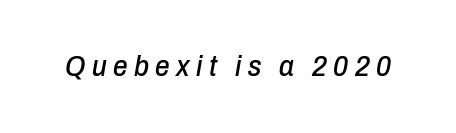
Q: Is the text italic (slanted)? A: Yes, it leans right by about 10 degrees.
Q: Is the text underlined? A: No.
Q: Is the spacing between letters normal or unusually wide? A: Unusually wide.
Q: Width (condensed, normal, or wide)? A: Condensed.
Q: Stroke contrast? A: Low.
Q: x-height? A: Medium.
Q: Monospaced? A: No.
